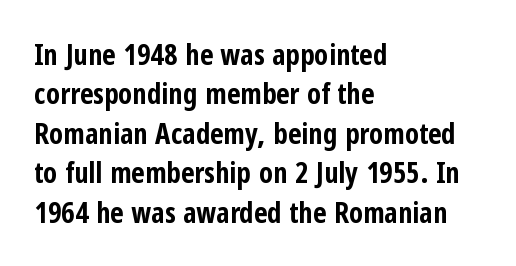
The image shows 29 px bold, condensed sans-serif type, upright; set left-aligned, normal line spacing (1.36x), normal letter spacing, not underlined; low stroke contrast and a medium x-height.
